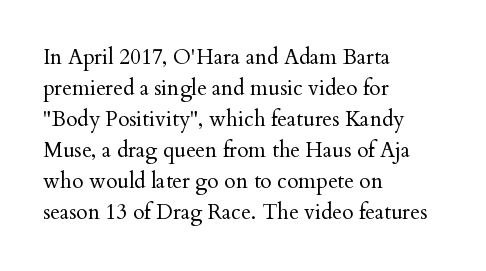
Q: Is the text bold? A: No.
Q: Is the text italic (slanted)? A: No, it is upright.
Q: Is the text underlined? A: No.
Q: How is the paragraph aligned? A: Left-aligned.
Q: Is the spacing between letters normal or unusually wide? A: Normal.
Q: Is the spacing between lines tight, normal or loose? A: Normal.
